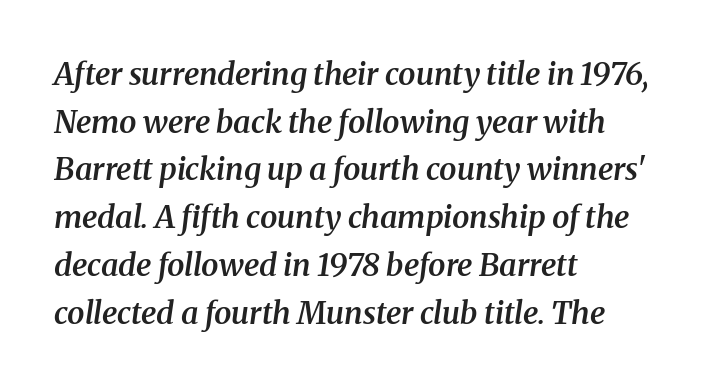
Q: Is the text bold? A: Semi-bold.
Q: Is the text italic (slanted)? A: Yes, it leans right by about 8 degrees.
Q: Is the typeface a serif or a sans-serif typeface? A: Serif.
Q: Is the text underlined? A: No.
Q: How is the paragraph aligned? A: Left-aligned.
Q: Is the spacing between letters normal or unusually wide? A: Normal.
Q: Is the spacing between lines tight, normal or loose? A: Normal.
Q: Width (condensed, normal, or wide)? A: Normal.
Q: Stroke contrast? A: Medium.
Q: x-height? A: Medium.
Q: Monospaced? A: No.
